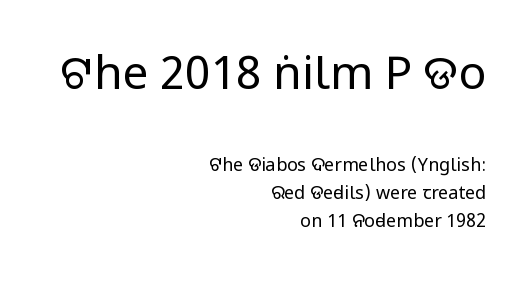
Q: Is the text bold? A: No.
Q: Is the text italic (slanted)? A: No, it is upright.
Q: Is the typeface a serif or a sans-serif typeface? A: Sans-serif.
Q: Is the text underlined? A: No.
Q: How is the paragraph aligned? A: Right-aligned.
Q: Is the spacing between letters normal or unusually wide? A: Normal.
Q: Is the spacing between lines tight, normal or loose? A: Normal.
Q: Which block of text is set in a larger size, the first (top) or the second (bottom)? A: The first (top) one.
Q: Width (condensed, normal, or wide)? A: Condensed.
Q: Stroke contrast? A: Low.
Q: x-height? A: Large.
Q: Monospaced? A: No.
